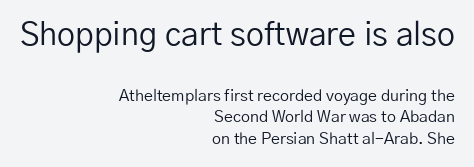
{"serif": "no", "italic": "no", "bold": "no", "weight": "regular", "width": "normal", "stroke_contrast": "low", "x_height": "medium", "monospaced": "no", "underline": "no", "align": "right", "line_spacing": "normal", "line_spacing_ratio": 1.35, "letter_spacing": "normal", "letter_spacing_em": 0.0, "larger_block": "first", "size_ratio": 2.0, "glyph_px": 32}
